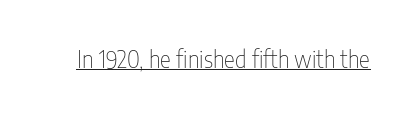
Q: Is the text bold? A: No.
Q: Is the text italic (slanted)? A: No, it is upright.
Q: Is the text underlined? A: Yes.
Q: Is the spacing between letters normal or unusually wide? A: Normal.
